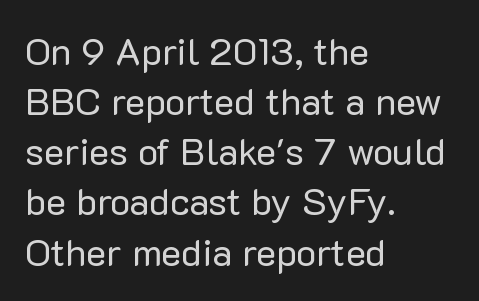
What kind of face is this? One without serifs — a sans. The typesetting does not lean heavy: it is not bold. Alignment: flush left. You could not count columns in this text — the font is proportionally spaced. Successive baselines arrive at the customary interval.
